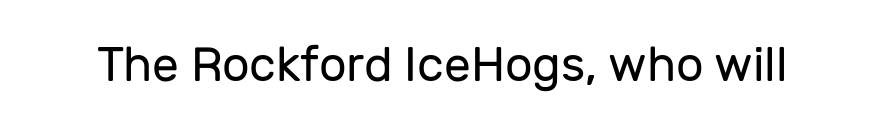
The image shows 48 px regular-weight sans-serif type, upright; set normal letter spacing, not underlined; low stroke contrast and a medium x-height.
